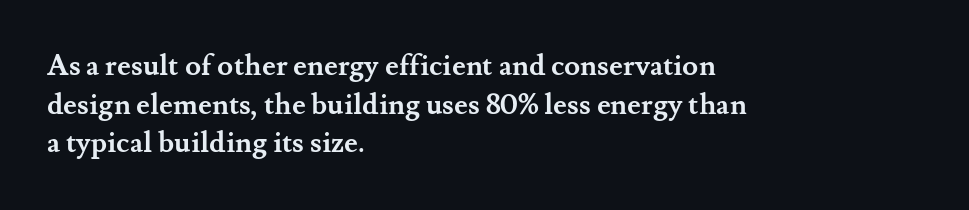
{"serif": "yes", "italic": "no", "bold": "yes", "weight": "semibold", "width": "normal", "stroke_contrast": "medium", "x_height": "small", "monospaced": "no", "underline": "no", "align": "left", "line_spacing": "normal", "line_spacing_ratio": 1.33, "letter_spacing": "normal", "letter_spacing_em": 0.0, "glyph_px": 29}
